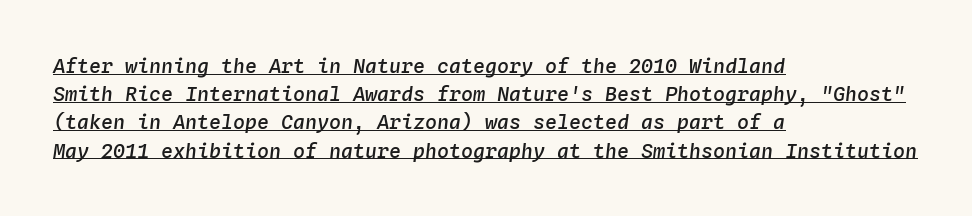
{"italic": "yes", "lean": "right", "slant_degrees": 4, "bold": "semi", "underline": "yes", "align": "left", "line_spacing": "normal", "line_spacing_ratio": 1.41, "letter_spacing": "normal", "letter_spacing_em": 0.0, "glyph_px": 20}
